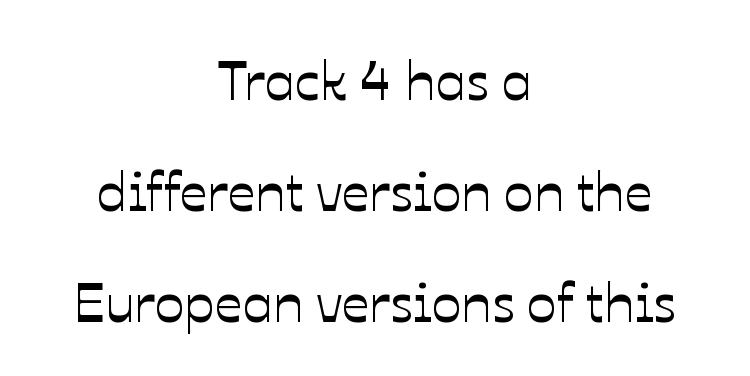
Q: Is the text italic (slanted)? A: No, it is upright.
Q: Is the text underlined? A: No.
Q: How is the paragraph aligned? A: Centered.
Q: Is the spacing between letters normal or unusually wide? A: Normal.
Q: Is the spacing between lines tight, normal or loose? A: Loose.
Q: Width (condensed, normal, or wide)? A: Normal.
Q: Stroke contrast? A: Low.
Q: x-height? A: Medium.
Q: Monospaced? A: No.
